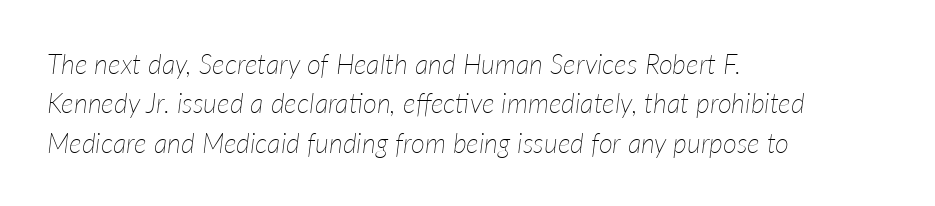
Q: Is the text bold? A: No.
Q: Is the text italic (slanted)? A: Yes, it leans right by about 7 degrees.
Q: Is the text underlined? A: No.
Q: How is the paragraph aligned? A: Left-aligned.
Q: Is the spacing between letters normal or unusually wide? A: Normal.
Q: Is the spacing between lines tight, normal or loose? A: Normal.
